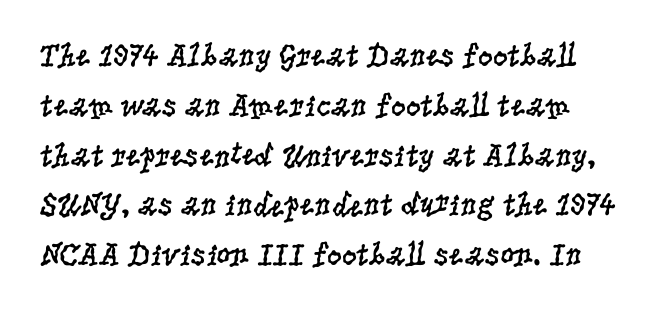
The image shows 33 px regular-weight, condensed serif type; set normal line spacing (1.51x), normal letter spacing, not underlined; low stroke contrast and a large x-height.
